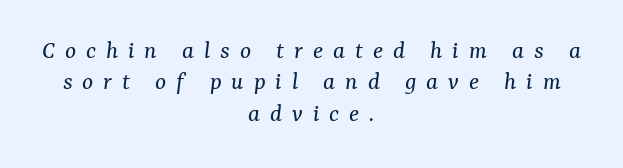
Q: Is the text bold? A: No.
Q: Is the text italic (slanted)? A: Yes, it leans right by about 7 degrees.
Q: Is the text underlined? A: No.
Q: How is the paragraph aligned? A: Centered.
Q: Is the spacing between letters normal or unusually wide? A: Unusually wide.
